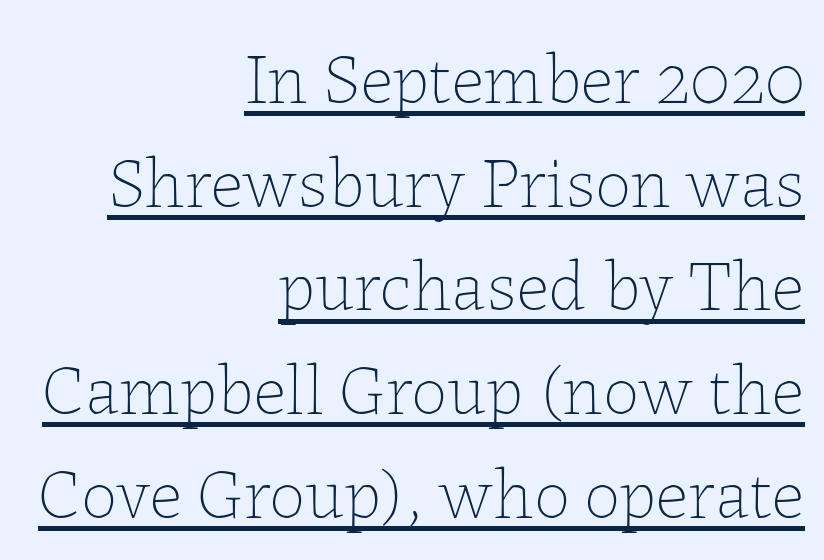
{"italic": "no", "bold": "no", "weight": "thin", "width": "normal", "stroke_contrast": "low", "x_height": "medium", "monospaced": "no", "underline": "yes", "align": "right", "line_spacing": "normal", "line_spacing_ratio": 1.44, "letter_spacing": "normal", "letter_spacing_em": 0.0, "glyph_px": 72}
